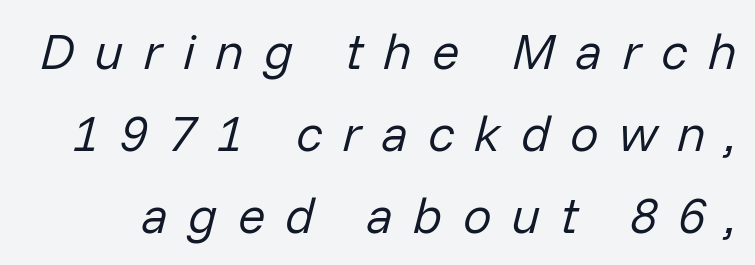
{"italic": "yes", "lean": "right", "slant_degrees": 14, "bold": "no", "weight": "regular", "width": "normal", "stroke_contrast": "low", "x_height": "medium", "monospaced": "no", "underline": "no", "line_spacing": "normal", "line_spacing_ratio": 1.61, "letter_spacing": "wide", "letter_spacing_em": 0.39, "glyph_px": 51}
